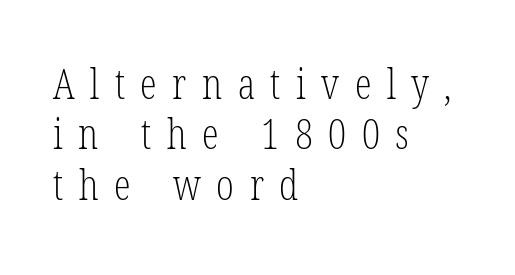
The baseline area is clear. Serifs: yes, visible at the terminals of the letterforms. Is this a fixed-width face? No — the glyphs have proportional, varying widths. Does the lettering tilt? It doesn't — this is upright.
